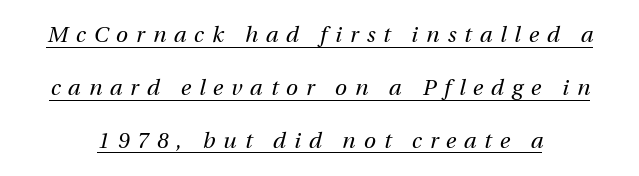
{"italic": "yes", "lean": "right", "slant_degrees": 12, "bold": "no", "underline": "yes", "line_spacing": "loose", "line_spacing_ratio": 2.4, "letter_spacing": "wide", "letter_spacing_em": 0.36, "glyph_px": 22}
